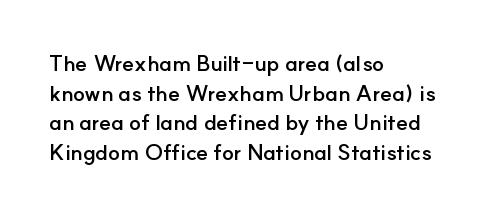
{"italic": "no", "bold": "yes", "underline": "no", "align": "left", "line_spacing": "normal", "line_spacing_ratio": 1.35, "letter_spacing": "normal", "letter_spacing_em": 0.0, "glyph_px": 22}
